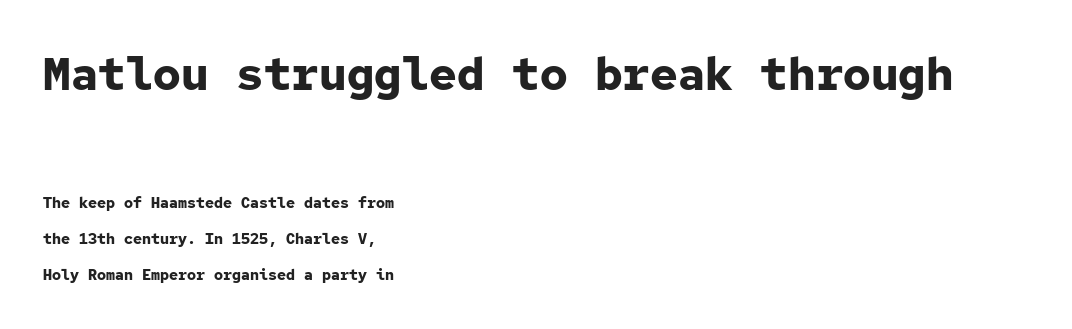
{"serif": "no", "italic": "no", "bold": "yes", "weight": "bold", "width": "normal", "stroke_contrast": "low", "x_height": "medium", "monospaced": "yes", "underline": "no", "align": "left", "line_spacing": "loose", "line_spacing_ratio": 2.43, "letter_spacing": "normal", "letter_spacing_em": 0.0, "larger_block": "first", "size_ratio": 3.07, "glyph_px": 46}
